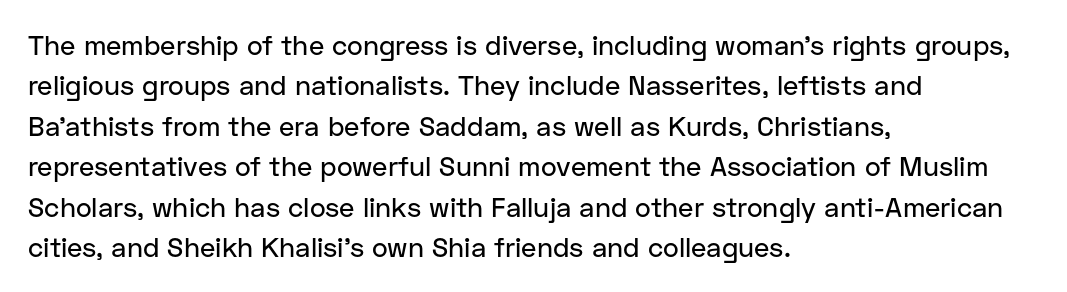
No italicization has been applied; the sample stays upright. This block has exactly the height ordinary leading produces. Students, note that the glyphs here touch the page at normal intervals. Typeset ragged right — the left edge is the straight one.
